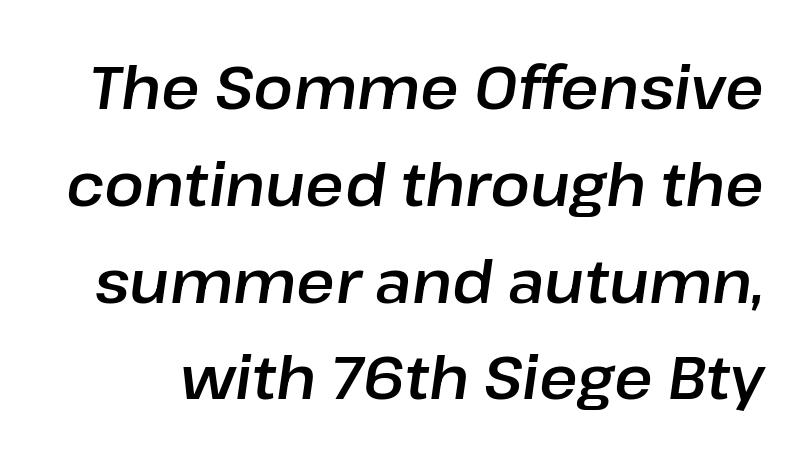
Spacing verdict: proportional, widths tailored to each character. Each new line begins a customary step beneath the previous one. This is oblique type, the kind used for emphasis or titles. Bare-footed words on every line. The letterforms sit shoulder to shoulder at normal distance.
